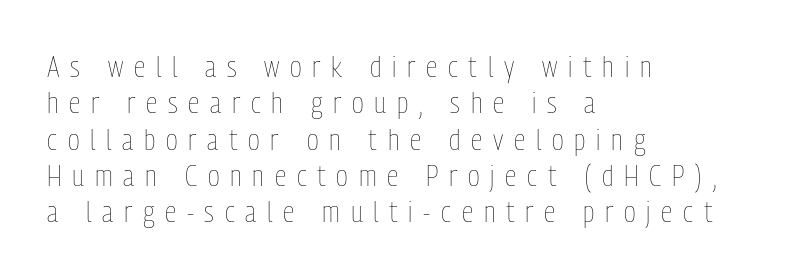
Short and long lines alike share a common starting point at left. The typography opts for an upright posture over an oblique one. Look at the tracking — it's clearly loosened, letters drifting apart. The face used here is proportionally spaced, like ordinary book or web type. Type without underlining. This reads as an unemphasized weight, regular at the heaviest.
